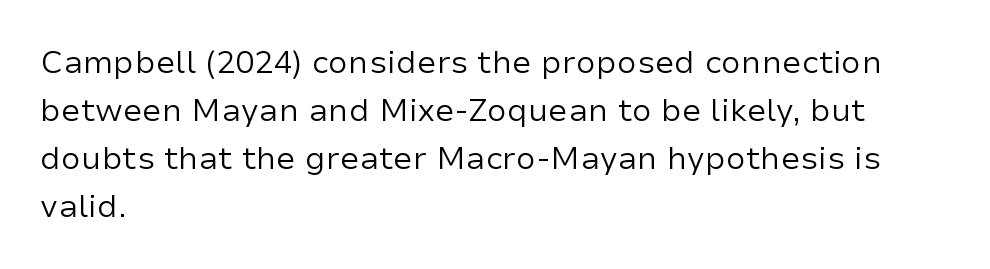
Each letter keeps its own natural width here, so spacing adapts to shape. Italic? Not at all — the glyphs are vertical. Regular leading. No extra ink here — the face is not bold. The compositor pushed each line to the left boundary.
